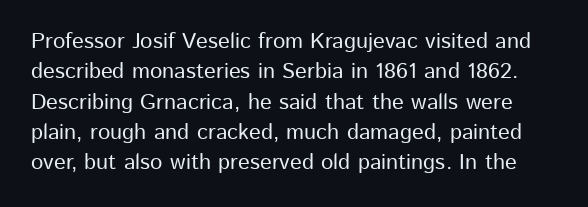
{"italic": "no", "underline": "no", "line_spacing": "normal", "line_spacing_ratio": 1.38, "letter_spacing": "normal", "letter_spacing_em": 0.0, "glyph_px": 22}
